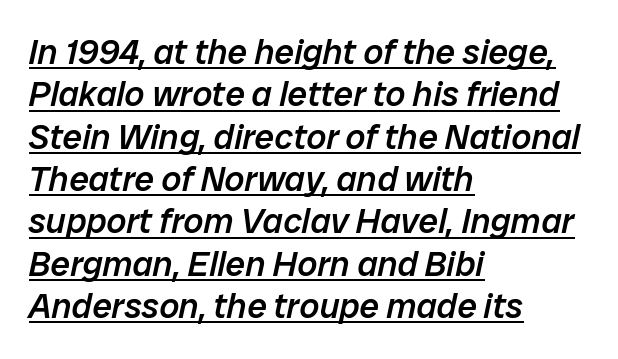
You can see a thin bar hugging the bottom of the glyphs. Designer's note — italics engaged. The rendering uses natural spacing where letterforms have individual widths. Each line starts at the same left margin while the right side varies. Is the letter spacing exaggerated? No — it looks like the ordinary default. Semibold letterforms, between regular and bold.
